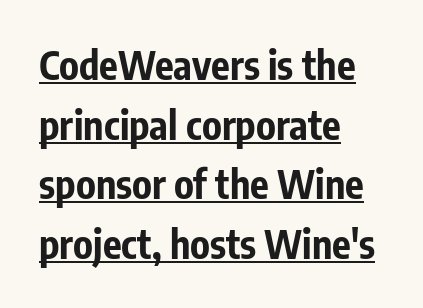
Q: Is the text bold? A: Yes.
Q: Is the text italic (slanted)? A: No, it is upright.
Q: Is the typeface a serif or a sans-serif typeface? A: Sans-serif.
Q: Is the text underlined? A: Yes.
Q: How is the paragraph aligned? A: Left-aligned.
Q: Is the spacing between letters normal or unusually wide? A: Normal.
Q: Is the spacing between lines tight, normal or loose? A: Normal.
Q: Width (condensed, normal, or wide)? A: Condensed.
Q: Stroke contrast? A: Low.
Q: x-height? A: Medium.
Q: Monospaced? A: No.
